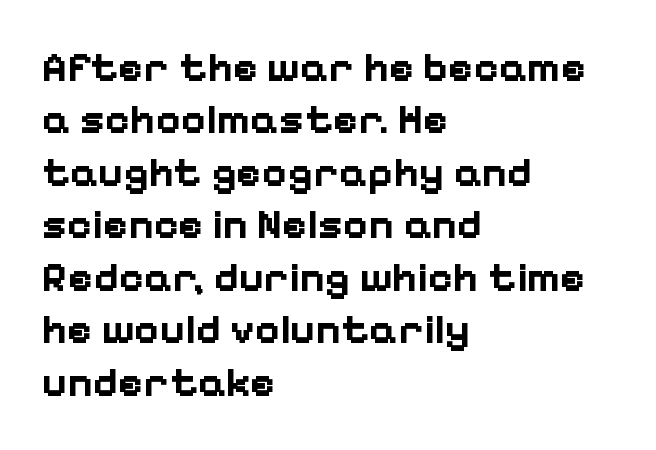
{"serif": "no", "italic": "no", "bold": "yes", "weight": "bold", "width": "normal", "stroke_contrast": "low", "x_height": "medium", "monospaced": "no", "underline": "no", "align": "left", "line_spacing_ratio": 1.22, "letter_spacing": "normal", "letter_spacing_em": 0.0, "glyph_px": 43}
